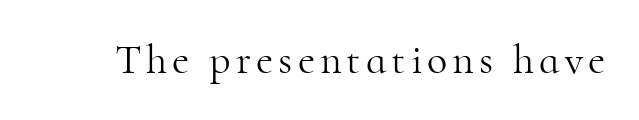
Q: Is the text bold? A: No.
Q: Is the text italic (slanted)? A: No, it is upright.
Q: Is the typeface a serif or a sans-serif typeface? A: Serif.
Q: Is the text underlined? A: No.
Q: Width (condensed, normal, or wide)? A: Normal.
Q: Stroke contrast? A: High.
Q: x-height? A: Small.
Q: Monospaced? A: No.
